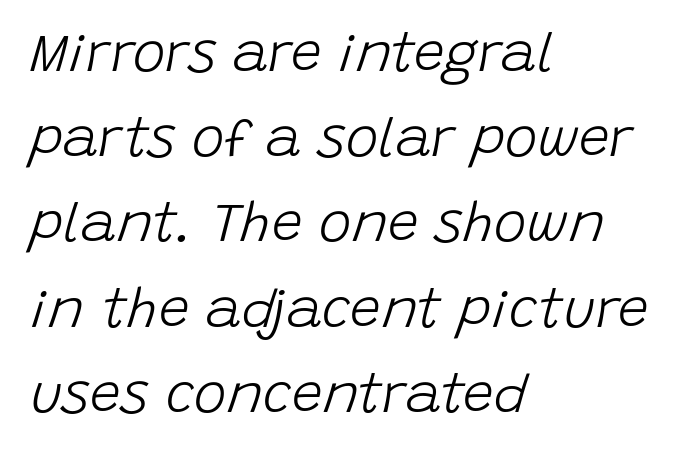
{"italic": "yes", "lean": "right", "slant_degrees": 15, "bold": "no", "weight": "light", "width": "normal", "stroke_contrast": "low", "x_height": "large", "monospaced": "no", "underline": "no", "align": "left", "line_spacing": "normal", "line_spacing_ratio": 1.55, "letter_spacing": "normal", "letter_spacing_em": 0.0, "glyph_px": 55}
